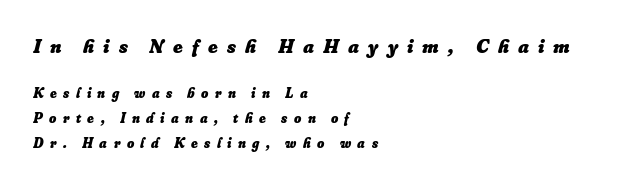
{"italic": "yes", "lean": "right", "slant_degrees": 16, "bold": "yes", "underline": "no", "align": "left", "line_spacing_ratio": 1.77, "letter_spacing": "wide", "letter_spacing_em": 0.46, "larger_block": "first", "size_ratio": 1.43, "glyph_px": 20}
